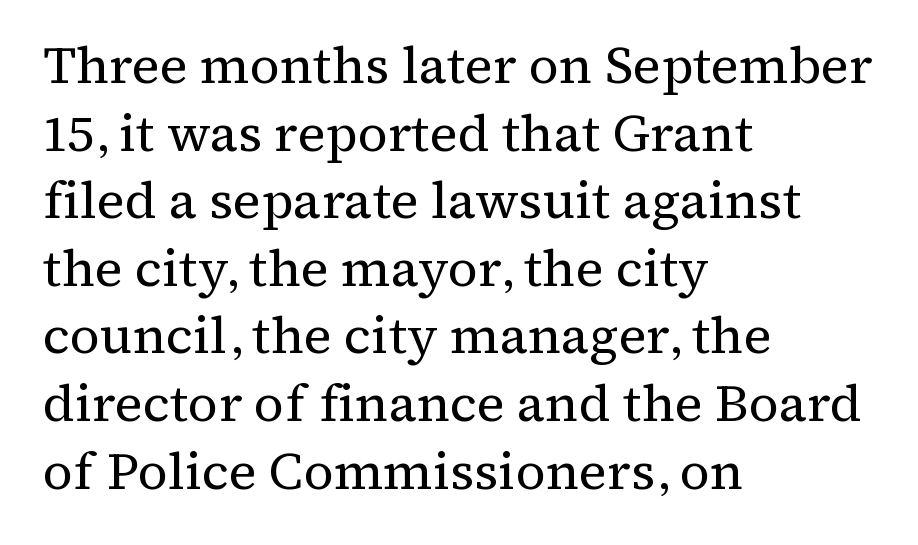
The rendering uses natural spacing where letterforms have individual widths. Heaviness? Minimal to ordinary, like unemphasized prose. Alignment: flush left. Tracking value appears to be zero — textbook default spacing. The rows are spaced the way most documents space them.
